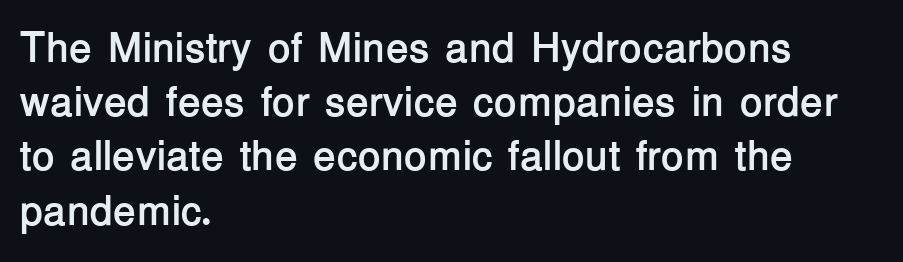
Q: Is the text bold? A: Yes.
Q: Is the text italic (slanted)? A: No, it is upright.
Q: Is the typeface a serif or a sans-serif typeface? A: Sans-serif.
Q: Is the text underlined? A: No.
Q: How is the paragraph aligned? A: Left-aligned.
Q: Is the spacing between letters normal or unusually wide? A: Normal.
Q: Is the spacing between lines tight, normal or loose? A: Normal.
Q: Width (condensed, normal, or wide)? A: Normal.
Q: Stroke contrast? A: Low.
Q: x-height? A: Medium.
Q: Monospaced? A: No.
